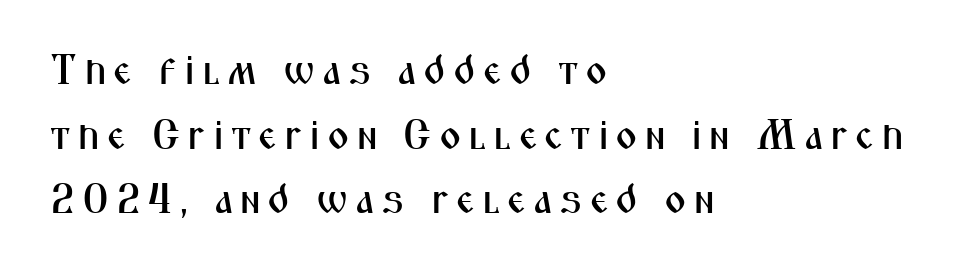
Successive baselines arrive at the customary interval. Observe the absence of serifs on each vertical stroke in this sample. A typesetter would call this proportional, since set widths differ per character. Tall strokes in this sample are plumb rather than angled.
